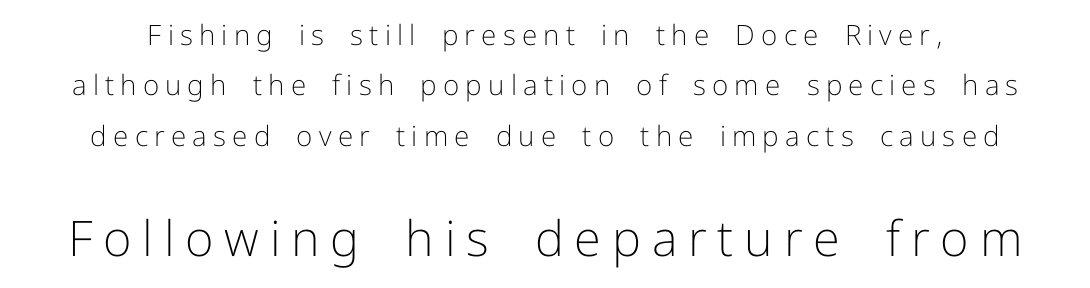
The space beneath each line is pristine and unruled. Tracking value appears strongly positive — letters spread wide. Note: smaller setting up top, larger setting below. Every stem runs plumb, perpendicular to the baseline. The rendering uses natural spacing where letterforms have individual widths. These glyphs show unthickened strokes, regular width or finer.
